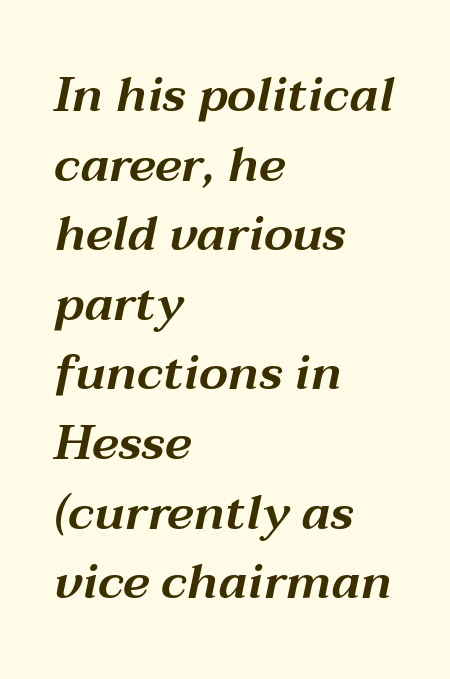
Each letter keeps its own natural width here, so spacing adapts to shape. Is the letter spacing exaggerated? No — it looks like the ordinary default. Each line starts at the same left margin while the right side varies. Regular leading.
